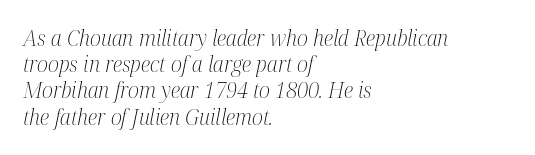
Q: Is the text bold? A: No.
Q: Is the text italic (slanted)? A: Yes, it leans right by about 12 degrees.
Q: Is the text underlined? A: No.
Q: How is the paragraph aligned? A: Left-aligned.
Q: Is the spacing between letters normal or unusually wide? A: Normal.
Q: Is the spacing between lines tight, normal or loose? A: Normal.
